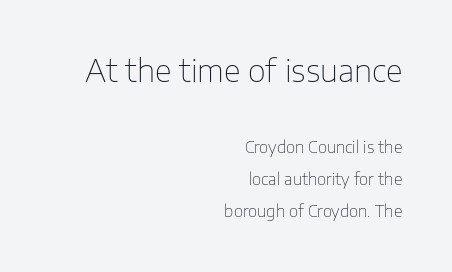
The words here are not underlined. The ragged edge is on the left, which tells us the setting is flush right. The block of text is sparse from top to bottom, with ample space between rows. The font sits on the lighter half of the weight spectrum, regular included. Regarding serifs, this sample does without them.
